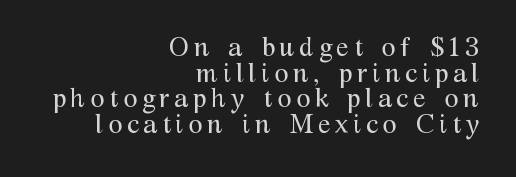
Q: Is the text bold? A: No.
Q: Is the text italic (slanted)? A: No, it is upright.
Q: Is the text underlined? A: No.
Q: How is the paragraph aligned? A: Right-aligned.
Q: Is the spacing between lines tight, normal or loose? A: Tight.
